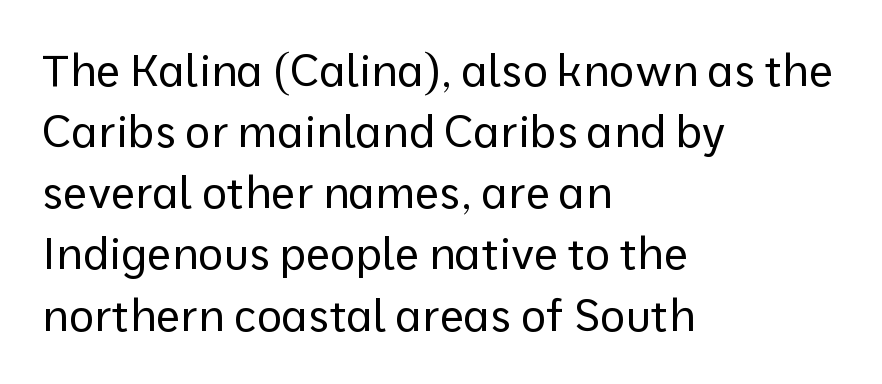
Q: Is the text bold? A: No.
Q: Is the text italic (slanted)? A: No, it is upright.
Q: Is the typeface a serif or a sans-serif typeface? A: Sans-serif.
Q: Is the text underlined? A: No.
Q: How is the paragraph aligned? A: Left-aligned.
Q: Is the spacing between letters normal or unusually wide? A: Normal.
Q: Is the spacing between lines tight, normal or loose? A: Normal.
Q: Width (condensed, normal, or wide)? A: Normal.
Q: Stroke contrast? A: Low.
Q: x-height? A: Medium.
Q: Monospaced? A: No.
